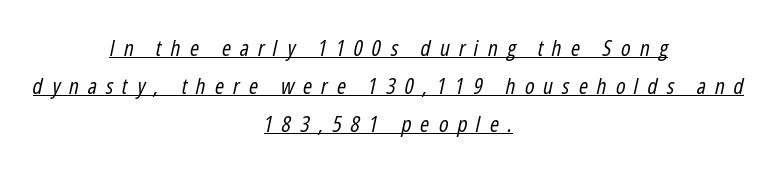
{"italic": "yes", "lean": "right", "slant_degrees": 12, "bold": "no", "underline": "yes", "align": "center", "line_spacing_ratio": 1.72, "letter_spacing": "wide", "letter_spacing_em": 0.41, "glyph_px": 22}
